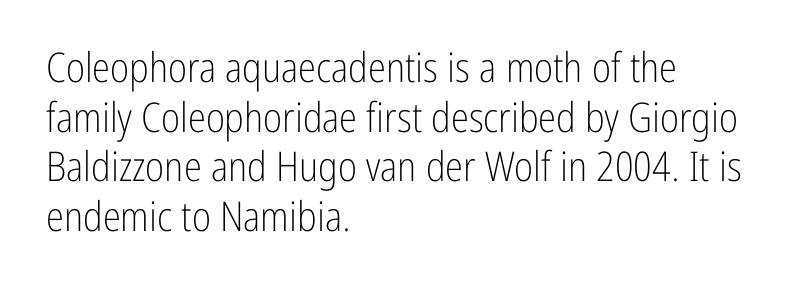
Students, note that the glyphs here touch the page at normal intervals. Note the varied advance widths — an 'i' is clearly narrower than an 'm'. Beneath every word, the page is bare. Does the copy run flush right? No — it runs flush left. Are there feet on the stems? There aren't — it's a sans.
